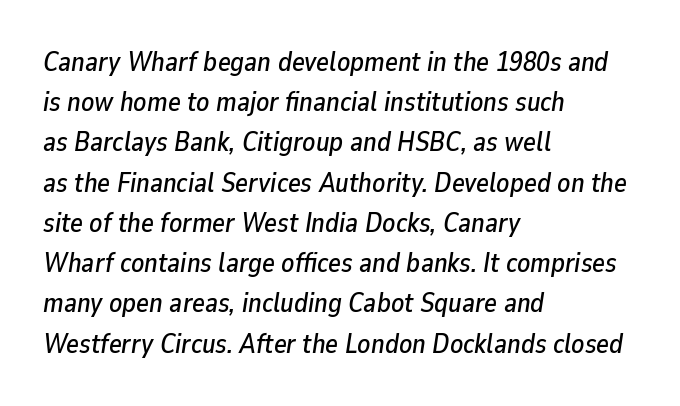
The image shows 27 px text type, italic (leaning right); set left-aligned, normal line spacing (1.49x), normal letter spacing, not underlined.
